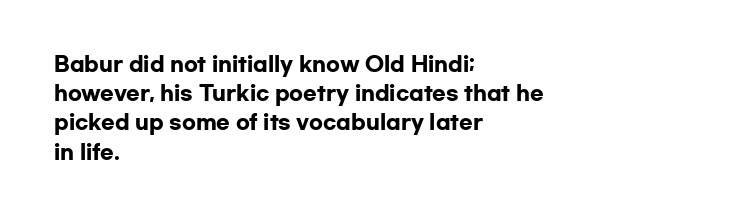
The image shows 20 px bold type, upright; set left-aligned, normal line spacing (1.46x), normal letter spacing, not underlined.
